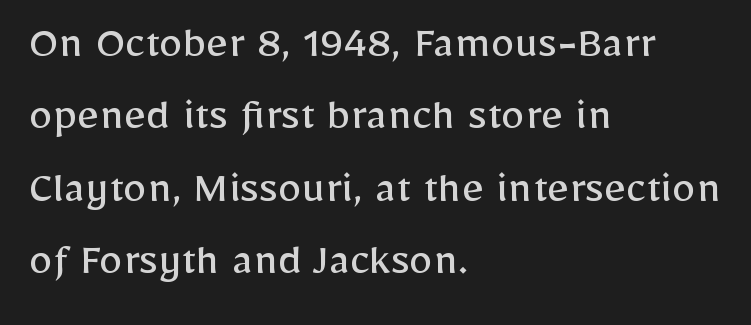
Stroke mass is kept to a normal reading level or below. This is the regular roman posture of the typeface. Leading: standard. Caption: standard tracking, unaltered. A classic flush-left, rag-right setting is used for this passage.
